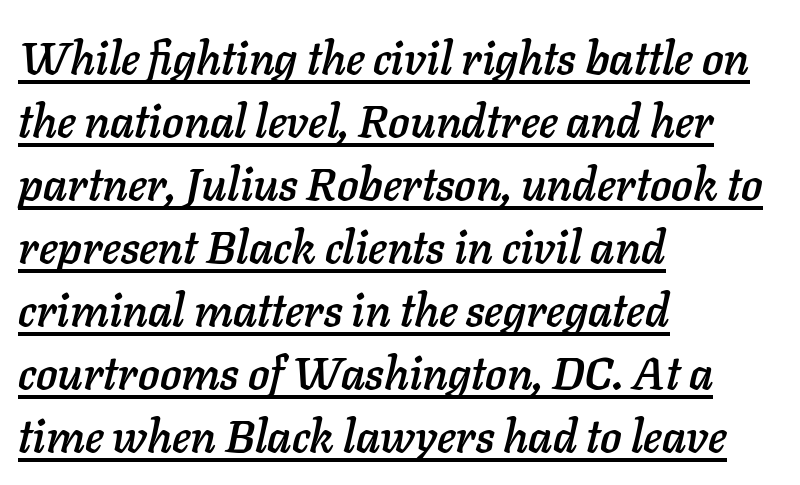
The image shows 45 px text type, italic (leaning right); set left-aligned, normal line spacing (1.4x), normal letter spacing, underlined; low stroke contrast and a medium x-height.
